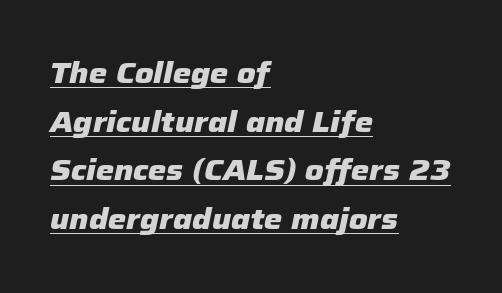
{"italic": "yes", "lean": "right", "slant_degrees": 12, "bold": "yes", "weight": "heavy", "width": "normal", "stroke_contrast": "low", "x_height": "medium", "monospaced": "no", "underline": "yes", "align": "left", "line_spacing": "normal", "line_spacing_ratio": 1.68, "letter_spacing": "normal", "letter_spacing_em": 0.0, "glyph_px": 29}
